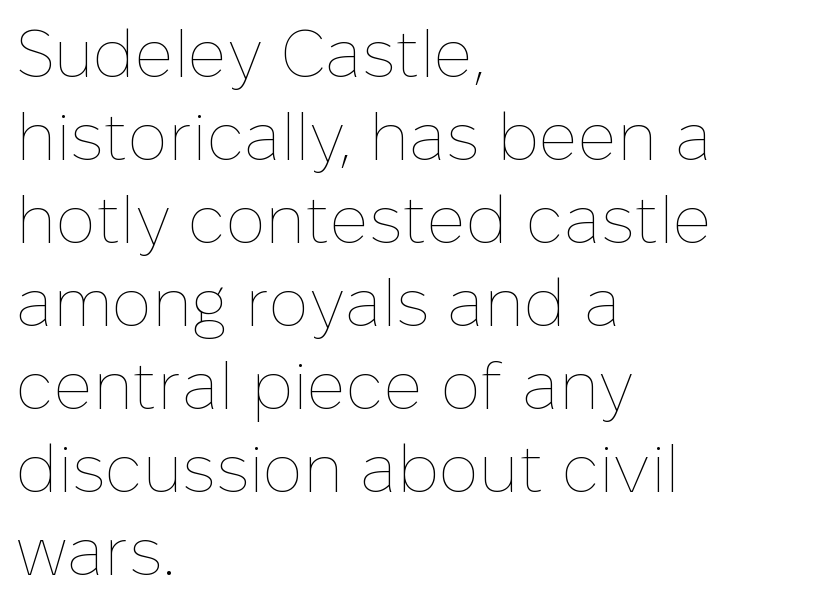
Varying glyph widths throughout — classic text-font behaviour. Glance below the letters and you will spot only blank space. The line texture is even and compact thanks to regular tracking. The specimen reads as upright at a glance. Notice how the passage keeps a crisp vertical edge on the left only.
